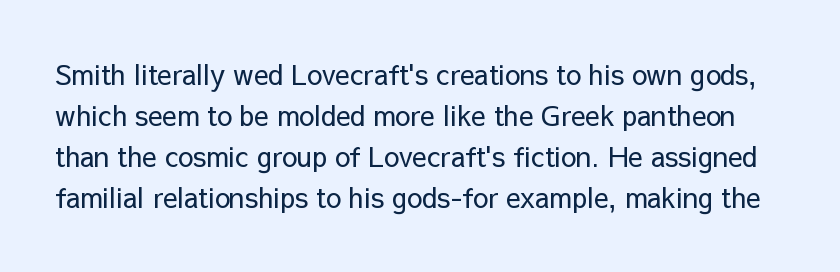
When letters stand straight like this, we call the style roman or upright. The characters are drawn with everyday or finer stroke widths. Notice how descenders clear the ascenders below comfortably — that's standard leading. Caption: standard tracking, unaltered. The area under the type is left untouched.
